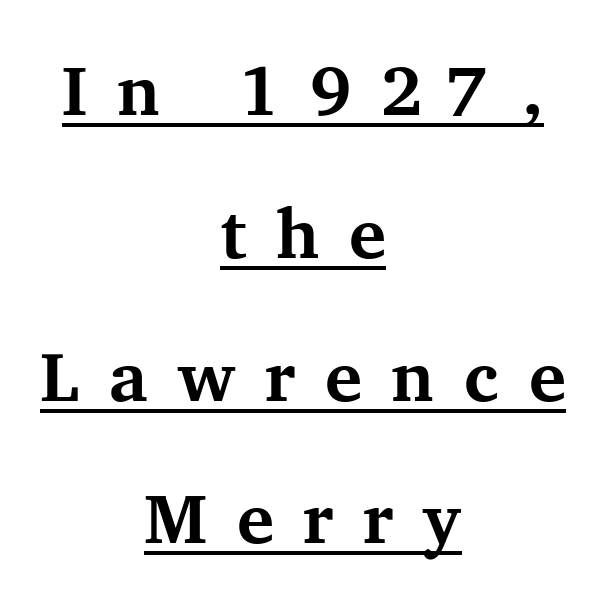
The image shows 70 px bold serif type, upright; set centered, loose line spacing (2.04x), unusually wide letter spacing (+0.42 em), underlined; medium stroke contrast and a medium x-height.
